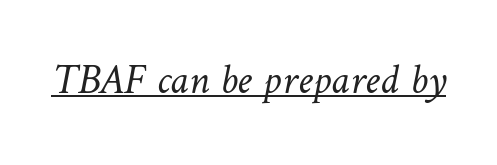
{"bold": "no", "weight": "light", "width": "normal", "stroke_contrast": "low", "x_height": "medium", "monospaced": "no", "underline": "yes", "letter_spacing": "normal", "letter_spacing_em": 0.0, "glyph_px": 43}
